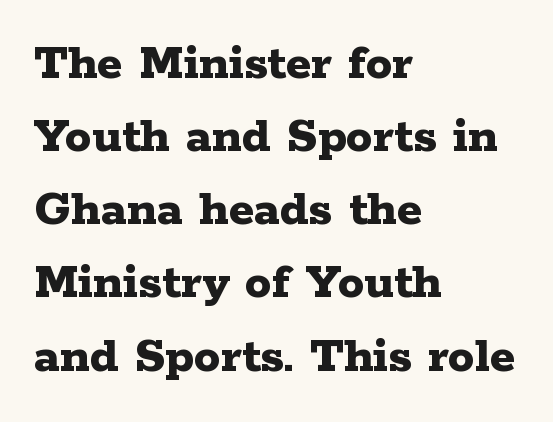
The zone under the glyphs is completely vacant. The text was rendered using a seriffed face with decorative stroke endings. The letters stand upright; this is a roman face. The rendering anchors every line to the left-hand side. Default kerning and tracking; the words read as compact shapes. You could not count columns in this text — the font is proportionally spaced.
